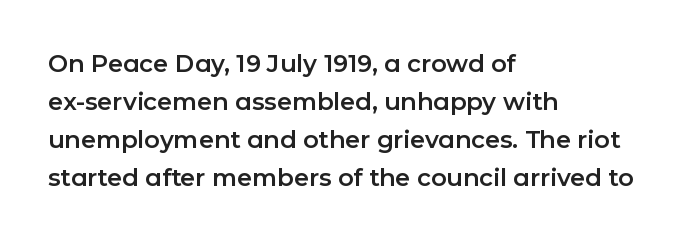
A normal amount of white space separates one row of letters from the next. In terms of letterspacing, this is plain default setting. Quick note: not italic, upright. Only glyphs here, with clear space below each row. Horizontally, the lines are justified to the leading edge only.
